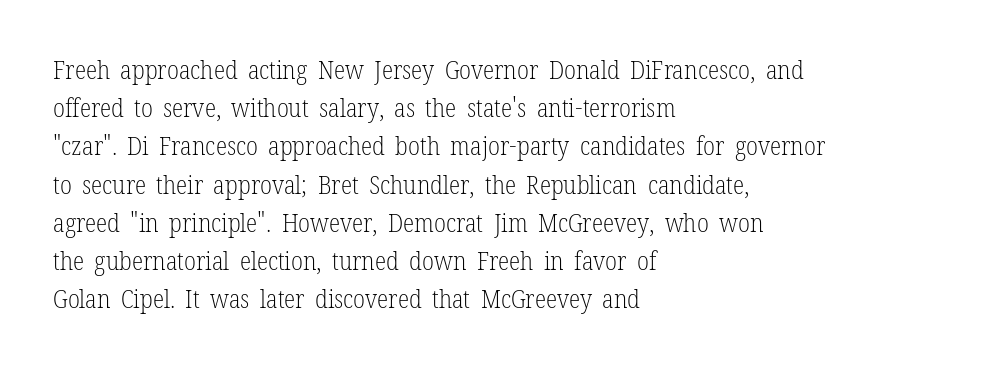
The vertical gap from one line to the next is medium. Quick note: underline off. The characters are drawn with everyday or finer stroke widths. A typesetter would mark this as roman, not italic. Caption: multi-line text, flush left, ragged right.
